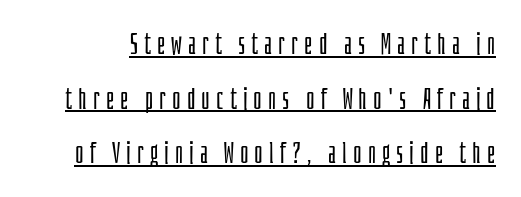
{"serif": "no", "italic": "no", "bold": "no", "weight": "light", "width": "condensed", "stroke_contrast": "low", "x_height": "large", "monospaced": "no", "underline": "yes", "line_spacing_ratio": 1.88, "letter_spacing": "wide", "letter_spacing_em": 0.21, "glyph_px": 29}
